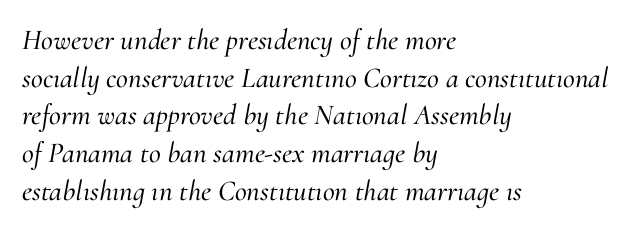
Q: Is the text italic (slanted)? A: Yes, it leans right by about 10 degrees.
Q: Is the typeface a serif or a sans-serif typeface? A: Serif.
Q: Is the text underlined? A: No.
Q: How is the paragraph aligned? A: Left-aligned.
Q: Is the spacing between letters normal or unusually wide? A: Normal.
Q: Is the spacing between lines tight, normal or loose? A: Normal.
Q: Width (condensed, normal, or wide)? A: Normal.
Q: Stroke contrast? A: Medium.
Q: x-height? A: Small.
Q: Monospaced? A: No.
